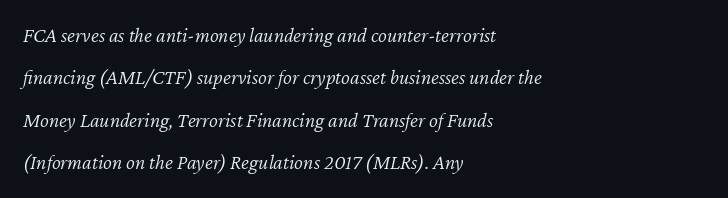
Vertical stems look standard width or narrower in stroke. In terms of posture, this sample is oblique. This block would shrink considerably if given ordinary leading; it's expanded now. Reading down the block, your eye returns to a fixed left position each line. Check the space under the baseline: it is left empty. A typesetter would call this zero additional tracking.
